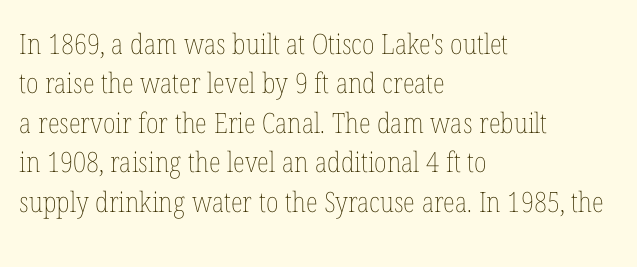
Q: Is the text bold? A: No.
Q: Is the text italic (slanted)? A: No, it is upright.
Q: Is the text underlined? A: No.
Q: How is the paragraph aligned? A: Left-aligned.
Q: Is the spacing between letters normal or unusually wide? A: Normal.
Q: Is the spacing between lines tight, normal or loose? A: Normal.
Q: Width (condensed, normal, or wide)? A: Condensed.
Q: Stroke contrast? A: Low.
Q: x-height? A: Medium.
Q: Monospaced? A: No.
